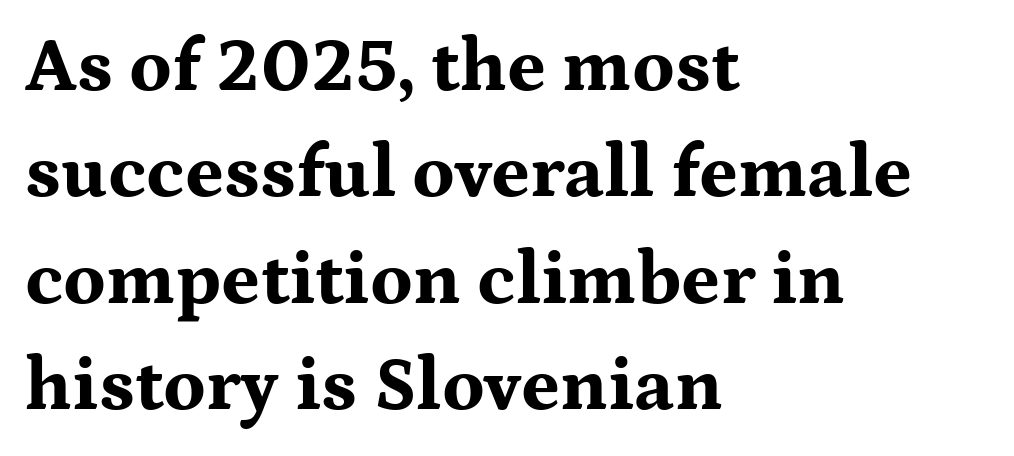
Q: Is the text bold? A: Yes.
Q: Is the text italic (slanted)? A: No, it is upright.
Q: Is the typeface a serif or a sans-serif typeface? A: Serif.
Q: Is the text underlined? A: No.
Q: How is the paragraph aligned? A: Left-aligned.
Q: Is the spacing between letters normal or unusually wide? A: Normal.
Q: Is the spacing between lines tight, normal or loose? A: Normal.
Q: Width (condensed, normal, or wide)? A: Wide.
Q: Stroke contrast? A: Medium.
Q: x-height? A: Medium.
Q: Monospaced? A: No.
